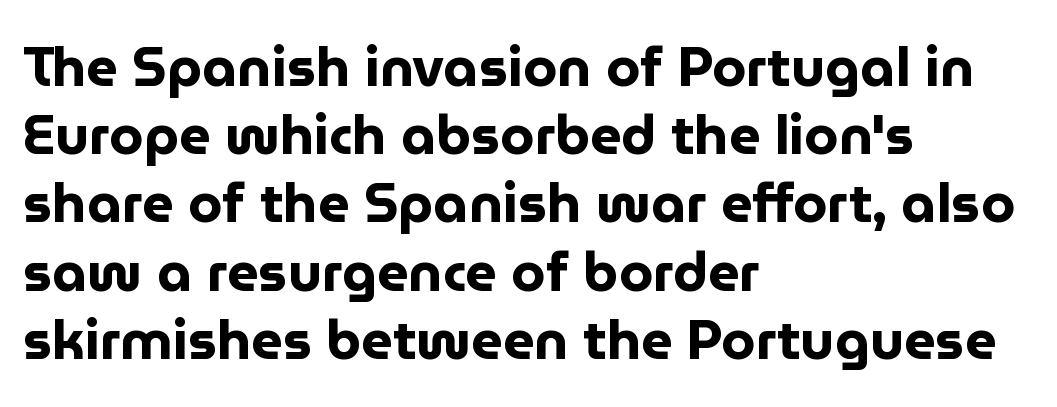
The image shows 55 px bold sans-serif type, upright; set left-aligned, line spacing 1.24x, normal letter spacing, not underlined; low stroke contrast and a medium x-height.
